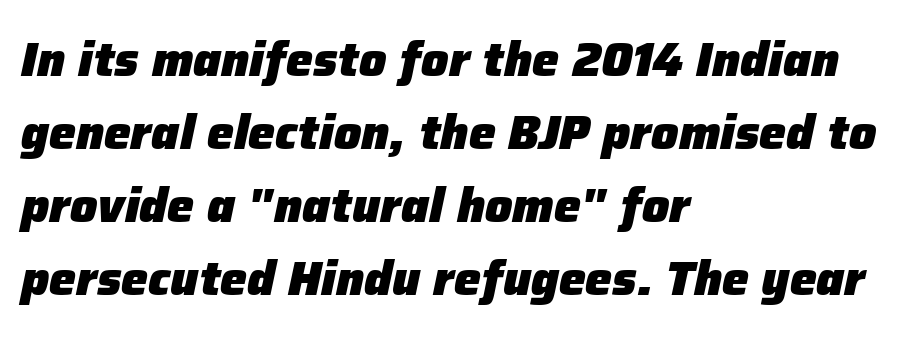
The designer left line spacing at the default. Glance below the letters and you will spot only blank space. Varying glyph widths throughout — classic text-font behaviour. The passage shown has conventional tracking throughout. The ragged edge is on the right, which tells us the setting is flush left. In terms of weight, the rendering is a true, heavy bold.
